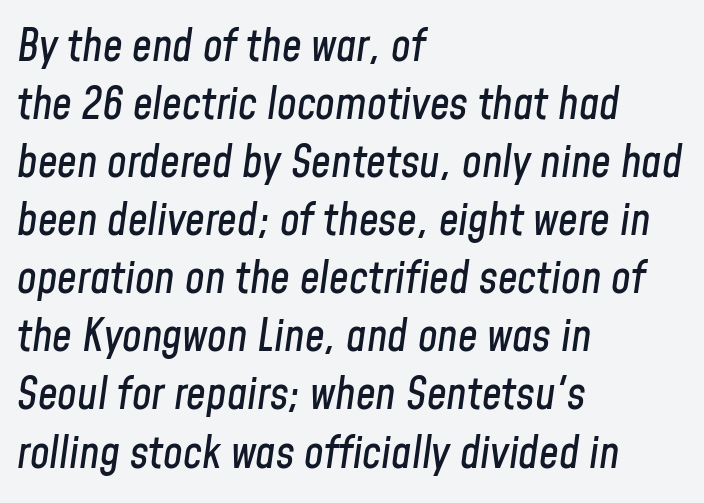
Q: Is the text italic (slanted)? A: Yes, it leans right by about 8 degrees.
Q: Is the text underlined? A: No.
Q: How is the paragraph aligned? A: Left-aligned.
Q: Is the spacing between letters normal or unusually wide? A: Normal.
Q: Is the spacing between lines tight, normal or loose? A: Normal.
Q: Width (condensed, normal, or wide)? A: Condensed.
Q: Stroke contrast? A: Low.
Q: x-height? A: Medium.
Q: Monospaced? A: No.
